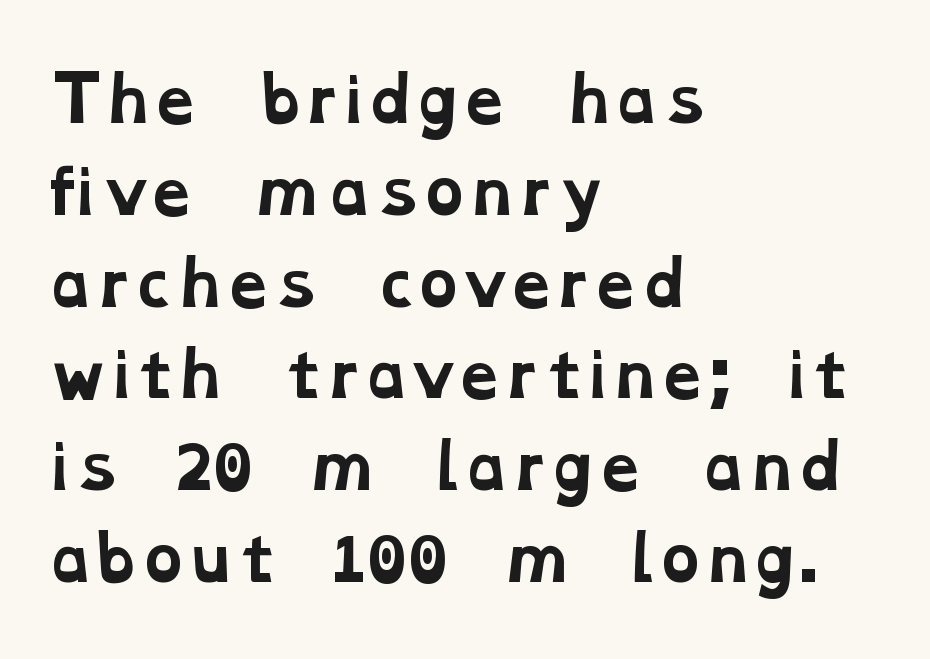
Q: Is the text bold? A: Yes.
Q: Is the typeface a serif or a sans-serif typeface? A: Serif.
Q: Is the text underlined? A: No.
Q: How is the paragraph aligned? A: Left-aligned.
Q: Is the spacing between letters normal or unusually wide? A: Normal.
Q: Is the spacing between lines tight, normal or loose? A: Normal.
Q: Width (condensed, normal, or wide)? A: Wide.
Q: Stroke contrast? A: Low.
Q: x-height? A: Medium.
Q: Monospaced? A: No.
